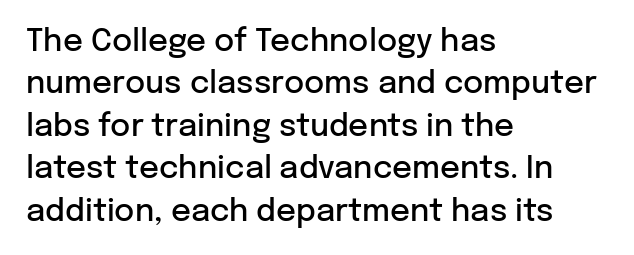
The image shows 31 px semibold sans-serif type, upright; set left-aligned, normal line spacing (1.37x), normal letter spacing, not underlined; low stroke contrast and a medium x-height.
